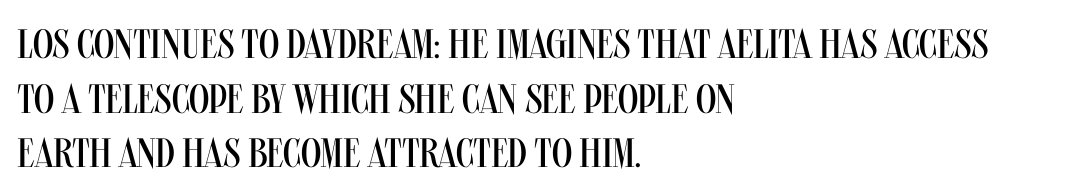
{"serif": "no", "italic": "no", "bold": "no", "weight": "regular", "width": "condensed", "stroke_contrast": "medium", "x_height": "large", "monospaced": "no", "underline": "no", "align": "left", "line_spacing": "normal", "line_spacing_ratio": 1.33, "letter_spacing": "normal", "letter_spacing_em": 0.0, "glyph_px": 41}
